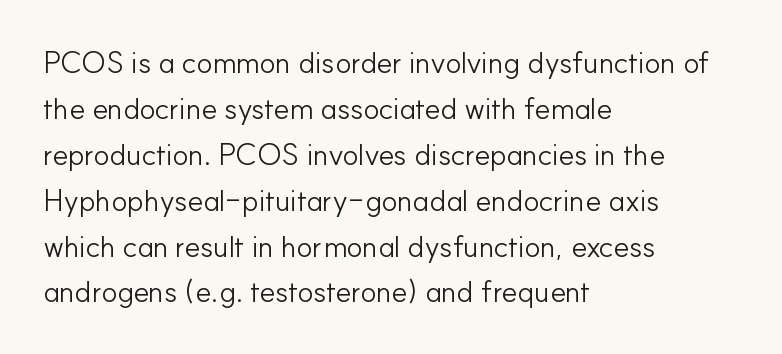
{"serif": "no", "italic": "no", "bold": "no", "weight": "light", "width": "normal", "stroke_contrast": "low", "x_height": "small", "monospaced": "no", "underline": "no", "align": "left", "line_spacing": "normal", "line_spacing_ratio": 1.53, "letter_spacing": "normal", "letter_spacing_em": 0.0, "glyph_px": 30}
